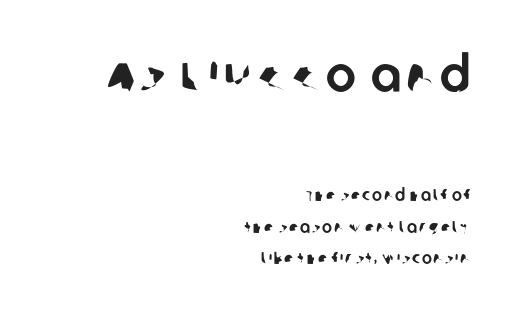
Q: Is the typeface a serif or a sans-serif typeface? A: Sans-serif.
Q: Is the text underlined? A: No.
Q: How is the paragraph aligned? A: Right-aligned.
Q: Which block of text is set in a larger size, the first (top) or the second (bottom)? A: The first (top) one.
Q: Width (condensed, normal, or wide)? A: Normal.
Q: Stroke contrast? A: Low.
Q: x-height? A: Large.
Q: Monospaced? A: No.
